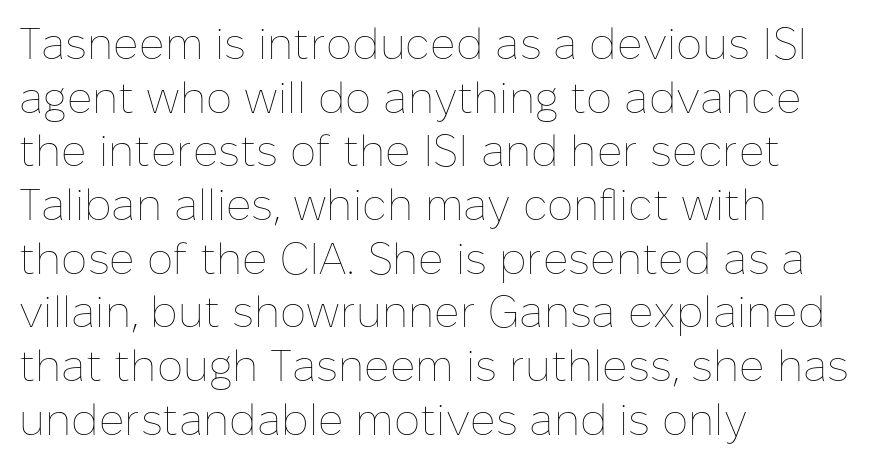
The image shows 44 px thin type, upright; set left-aligned, line spacing 1.22x, normal letter spacing, not underlined; low stroke contrast and a medium x-height.
